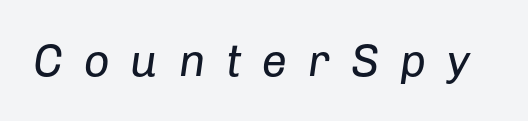
{"italic": "yes", "lean": "right", "slant_degrees": 8, "bold": "no", "weight": "regular", "width": "normal", "stroke_contrast": "low", "x_height": "medium", "monospaced": "no", "underline": "no", "letter_spacing": "wide", "letter_spacing_em": 0.46, "glyph_px": 45}
